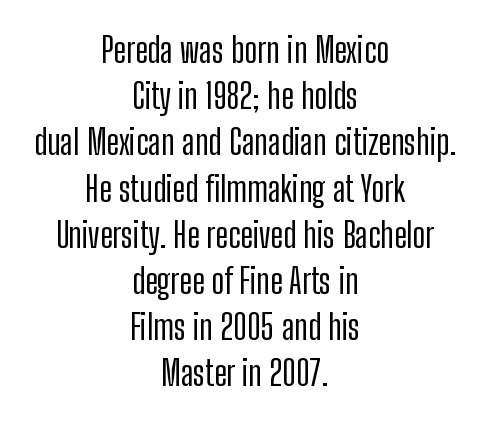
The image shows 35 px condensed sans-serif type, upright; set centered, normal line spacing (1.32x), normal letter spacing, not underlined; low stroke contrast and a medium x-height.
